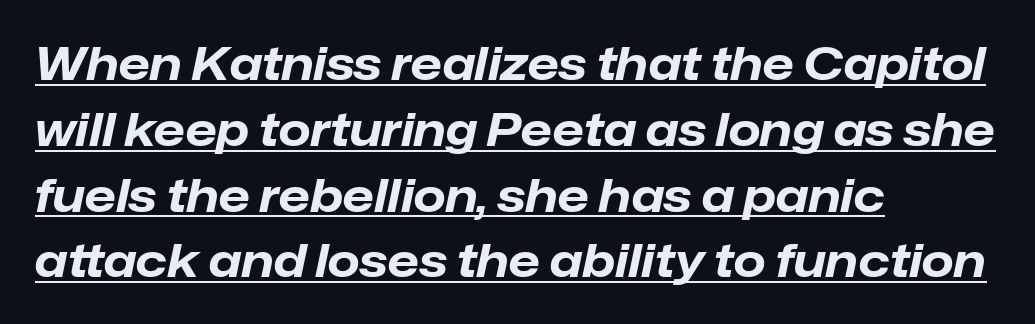
Q: Is the text bold? A: Yes.
Q: Is the text italic (slanted)? A: Yes, it leans right by about 12 degrees.
Q: Is the text underlined? A: Yes.
Q: How is the paragraph aligned? A: Left-aligned.
Q: Is the spacing between letters normal or unusually wide? A: Normal.
Q: Is the spacing between lines tight, normal or loose? A: Normal.
Q: Width (condensed, normal, or wide)? A: Normal.
Q: Stroke contrast? A: Low.
Q: x-height? A: Medium.
Q: Monospaced? A: No.
